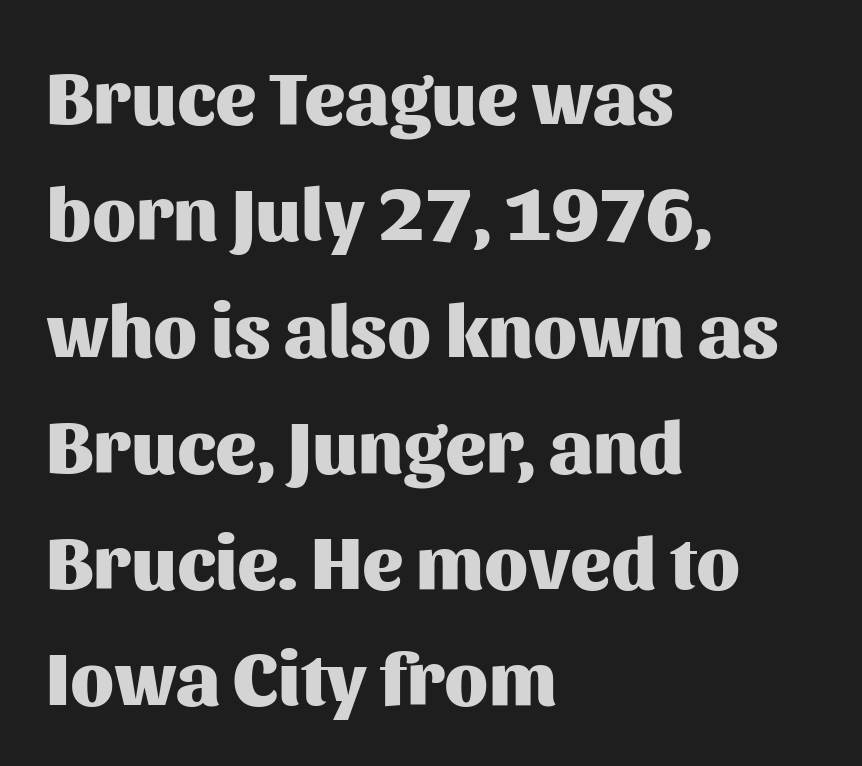
{"serif": "no", "italic": "no", "bold": "yes", "weight": "heavy", "width": "normal", "stroke_contrast": "medium", "x_height": "medium", "monospaced": "no", "underline": "no", "align": "left", "line_spacing": "normal", "line_spacing_ratio": 1.53, "letter_spacing": "normal", "letter_spacing_em": 0.0, "glyph_px": 76}
